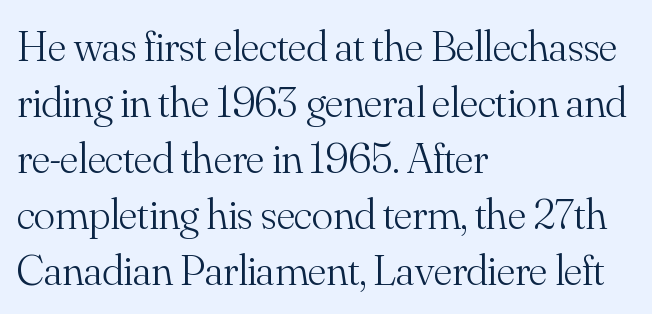
{"serif": "yes", "italic": "no", "bold": "no", "weight": "light", "width": "normal", "stroke_contrast": "medium", "x_height": "small", "monospaced": "no", "underline": "no", "align": "left", "line_spacing": "normal", "line_spacing_ratio": 1.27, "letter_spacing": "normal", "letter_spacing_em": 0.0, "glyph_px": 44}
